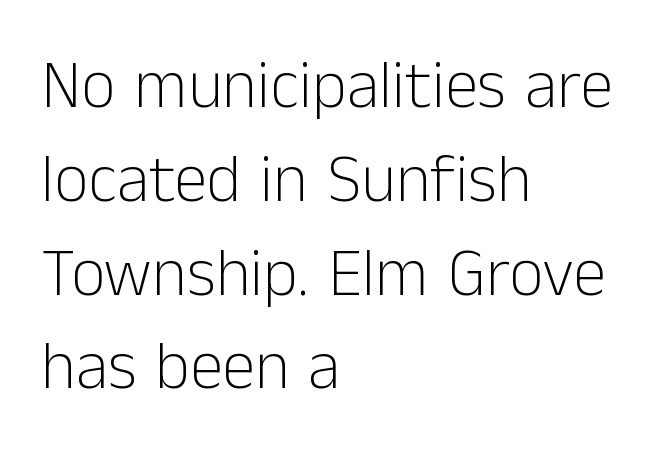
Q: Is the text bold? A: No.
Q: Is the text italic (slanted)? A: No, it is upright.
Q: Is the typeface a serif or a sans-serif typeface? A: Sans-serif.
Q: Is the text underlined? A: No.
Q: How is the paragraph aligned? A: Left-aligned.
Q: Is the spacing between letters normal or unusually wide? A: Normal.
Q: Is the spacing between lines tight, normal or loose? A: Normal.
Q: Width (condensed, normal, or wide)? A: Normal.
Q: Stroke contrast? A: Low.
Q: x-height? A: Medium.
Q: Monospaced? A: No.
